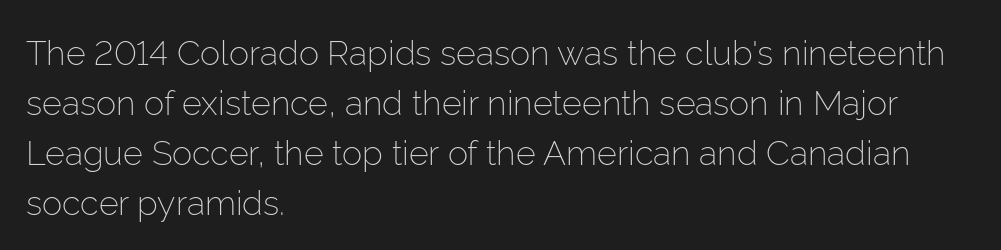
The image shows 34 px light sans-serif type, upright; set left-aligned, normal line spacing (1.47x), normal letter spacing, not underlined; low stroke contrast and a medium x-height.
